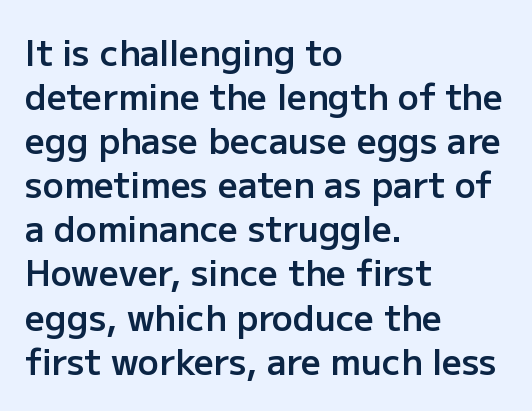
The image shows 35 px semibold sans-serif type, upright; set left-aligned, normal line spacing (1.26x), normal letter spacing, not underlined; low stroke contrast and a medium x-height.
